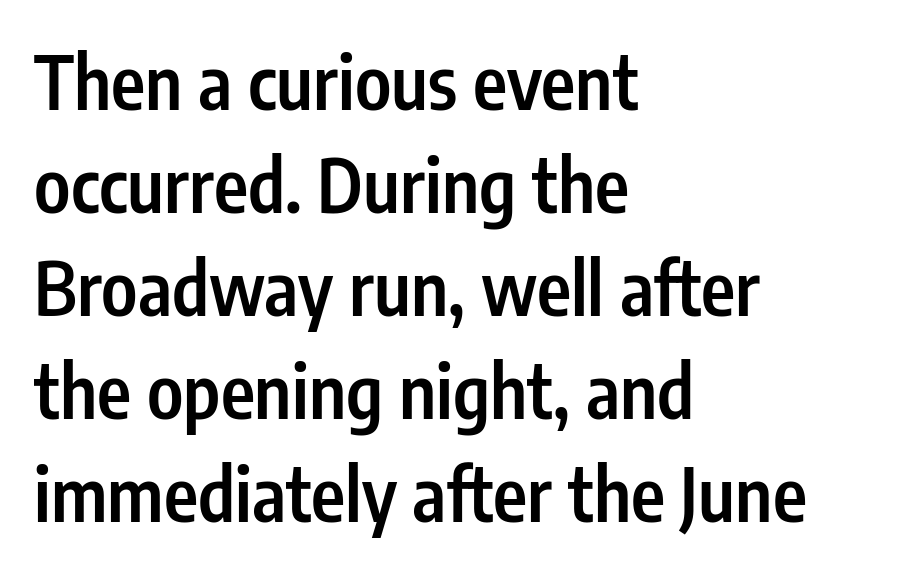
Stroke terminals: plain, sans-serif. Where is the straight margin? On the left. When letters stand straight like this, we call the style roman or upright. The type is set solid horizontally, with unmodified tracking. Unmarked baselines from the first word to the last. Set as a demibold, roughly 600 on the weight scale.
